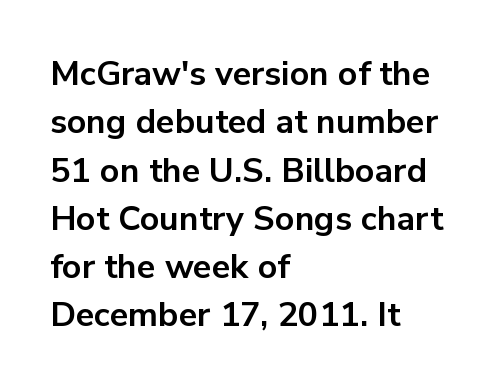
{"serif": "no", "italic": "no", "bold": "yes", "weight": "bold", "width": "normal", "stroke_contrast": "low", "x_height": "medium", "monospaced": "no", "underline": "no", "align": "left", "line_spacing": "normal", "line_spacing_ratio": 1.42, "letter_spacing": "normal", "letter_spacing_em": 0.0, "glyph_px": 34}
